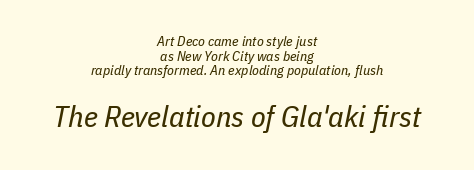
A clean baseline with only descenders dipping below it. Is there much room between lines? No — they nearly touch. No letter is thick-stroked: the sample isn't bold. The lines in this sample share a center point and differ in where they start and stop.
